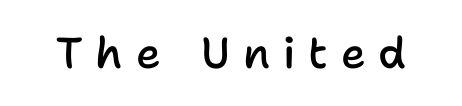
Q: Is the text bold? A: Semi-bold.
Q: Is the text italic (slanted)? A: No, it is upright.
Q: Is the typeface a serif or a sans-serif typeface? A: Sans-serif.
Q: Is the text underlined? A: No.
Q: Is the spacing between letters normal or unusually wide? A: Unusually wide.
Q: Width (condensed, normal, or wide)? A: Normal.
Q: Stroke contrast? A: Low.
Q: x-height? A: Medium.
Q: Monospaced? A: No.
